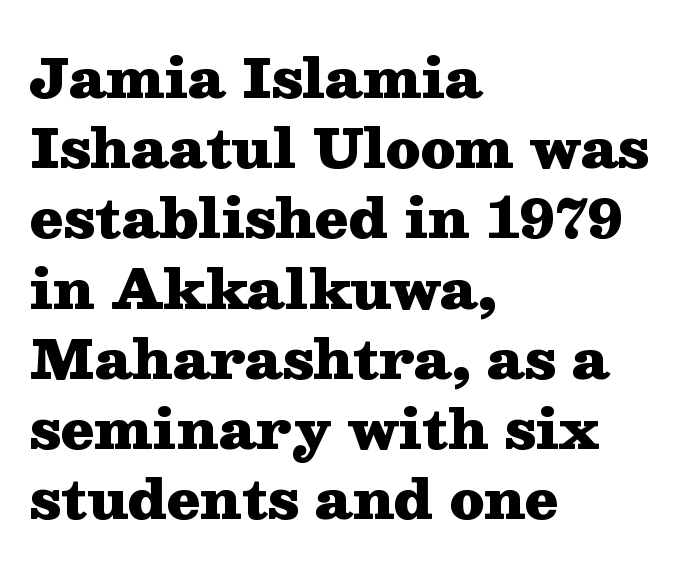
Do the letters lean? They stand straight. The rows are spaced the way most documents space them. The letters advance in unequal steps, a hallmark of proportional type. These lines stack with their left ends in a neat column.
